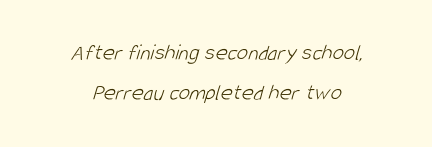
The image shows 23 px text type; set centered, line spacing 1.74x, normal letter spacing, not underlined.
